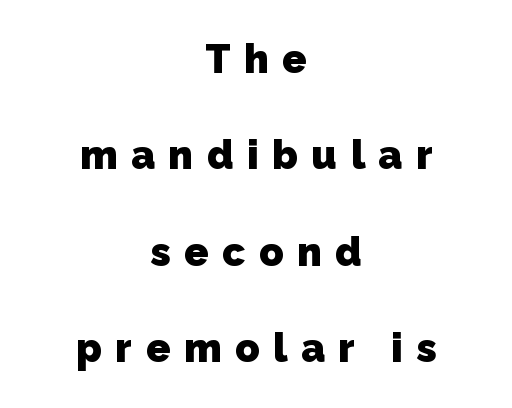
{"serif": "no", "bold": "yes", "weight": "heavy", "width": "normal", "stroke_contrast": "low", "x_height": "medium", "monospaced": "no", "underline": "no", "align": "center", "line_spacing": "loose", "line_spacing_ratio": 2.41, "letter_spacing": "wide", "letter_spacing_em": 0.34, "glyph_px": 40}
